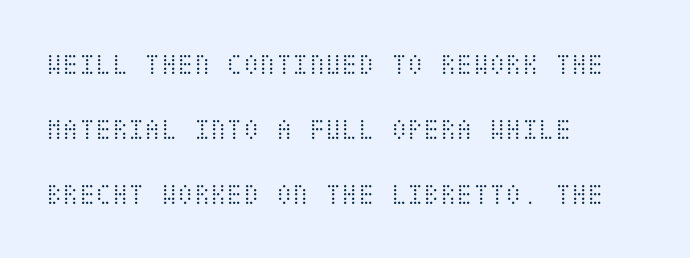
Short and long lines alike share a common starting point at left. A quiet, ordinary-to-light weight characterises the typeface. If you drew a line through each stem, it would be perfectly vertical. How would I describe the line gaps? Wide and relaxed.
